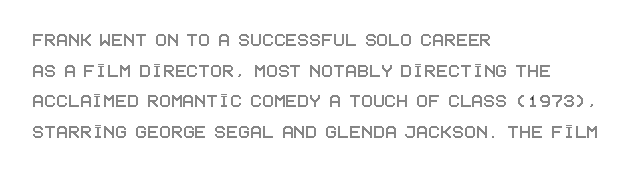
{"italic": "no", "underline": "no", "align": "left", "line_spacing": "normal", "line_spacing_ratio": 1.39, "letter_spacing": "normal", "letter_spacing_em": 0.0, "glyph_px": 22}
